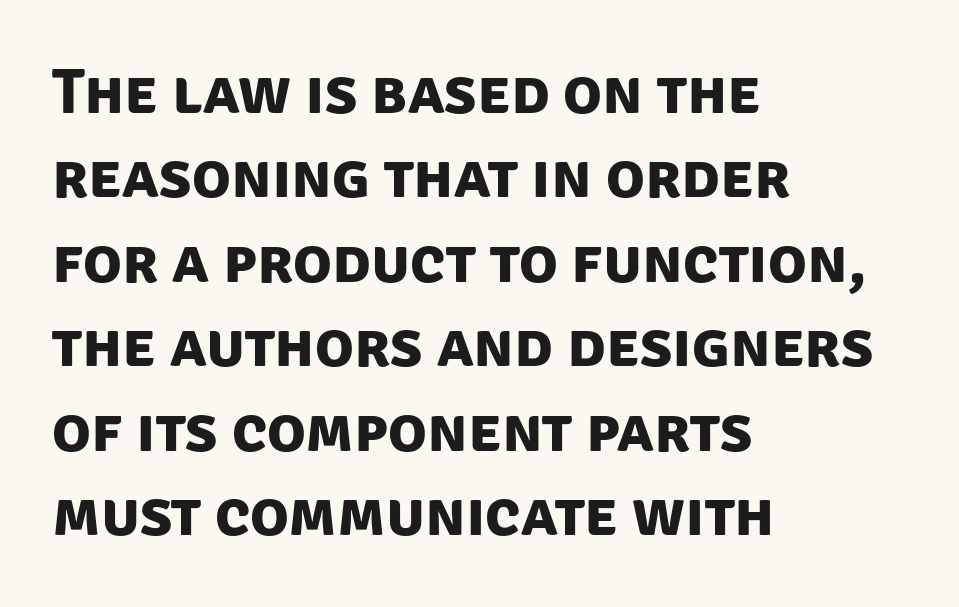
Q: Is the text bold? A: Yes.
Q: Is the typeface a serif or a sans-serif typeface? A: Sans-serif.
Q: Is the text underlined? A: No.
Q: How is the paragraph aligned? A: Left-aligned.
Q: Is the spacing between letters normal or unusually wide? A: Normal.
Q: Is the spacing between lines tight, normal or loose? A: Normal.
Q: Width (condensed, normal, or wide)? A: Normal.
Q: Stroke contrast? A: Low.
Q: x-height? A: Large.
Q: Monospaced? A: No.
